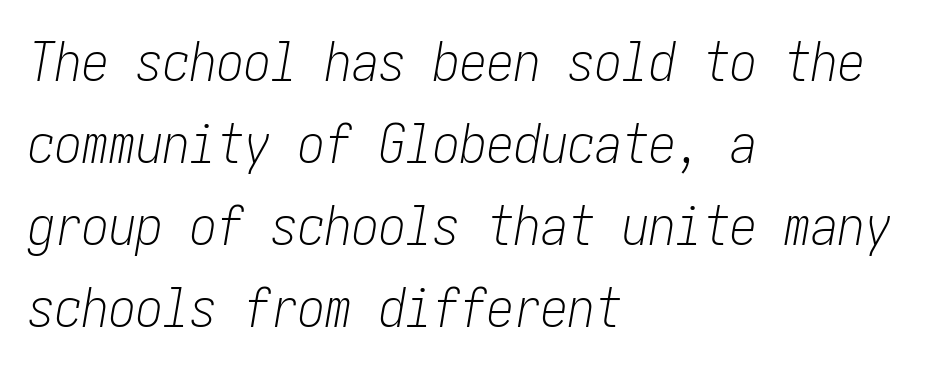
Q: Is the text bold? A: No.
Q: Is the text italic (slanted)? A: Yes, it leans right by about 10 degrees.
Q: Is the text underlined? A: No.
Q: How is the paragraph aligned? A: Left-aligned.
Q: Is the spacing between letters normal or unusually wide? A: Normal.
Q: Is the spacing between lines tight, normal or loose? A: Normal.
Q: Width (condensed, normal, or wide)? A: Condensed.
Q: Stroke contrast? A: Low.
Q: x-height? A: Medium.
